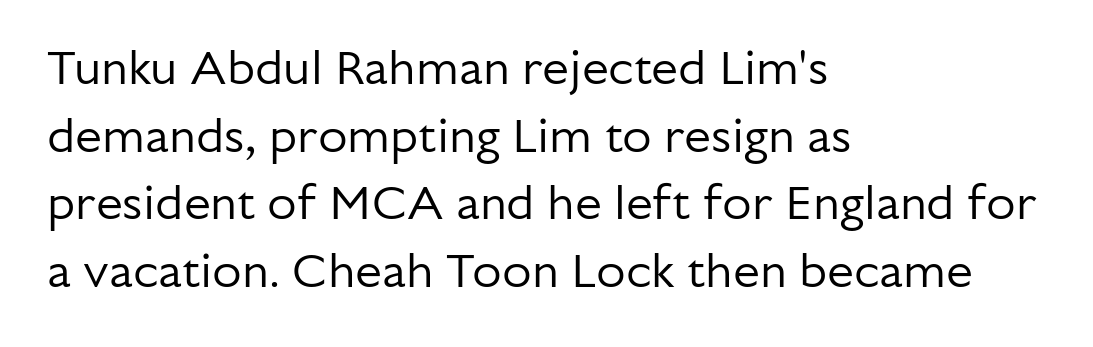
Q: Is the text bold? A: No.
Q: Is the text italic (slanted)? A: No, it is upright.
Q: Is the typeface a serif or a sans-serif typeface? A: Sans-serif.
Q: Is the text underlined? A: No.
Q: How is the paragraph aligned? A: Left-aligned.
Q: Is the spacing between letters normal or unusually wide? A: Normal.
Q: Is the spacing between lines tight, normal or loose? A: Normal.
Q: Width (condensed, normal, or wide)? A: Normal.
Q: Stroke contrast? A: Low.
Q: x-height? A: Medium.
Q: Monospaced? A: No.
